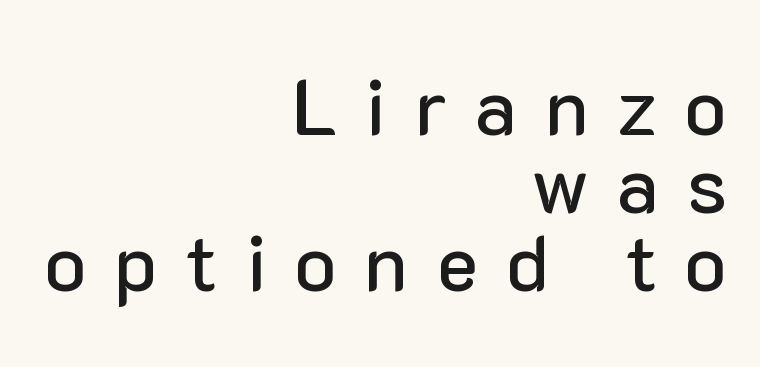
Q: Is the text italic (slanted)? A: No, it is upright.
Q: Is the typeface a serif or a sans-serif typeface? A: Sans-serif.
Q: Is the text underlined? A: No.
Q: How is the paragraph aligned? A: Right-aligned.
Q: Is the spacing between letters normal or unusually wide? A: Unusually wide.
Q: Is the spacing between lines tight, normal or loose? A: Tight.
Q: Width (condensed, normal, or wide)? A: Normal.
Q: Stroke contrast? A: Low.
Q: x-height? A: Medium.
Q: Monospaced? A: No.
